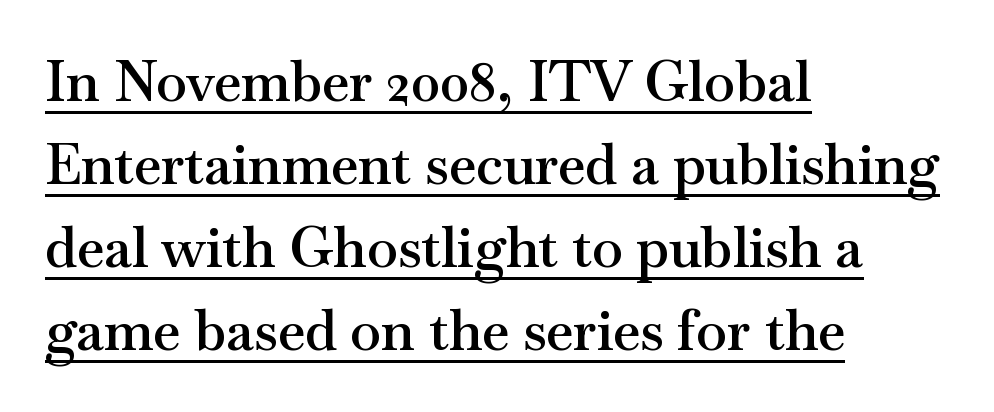
Every letter is mildly thick-stroked: semibold rather than bold. The font's upright variant was chosen for this text. Serif or sans? Serif — the stroke terminals have little feet. What's the leading like? Ordinary, nothing unusual. The letterforms sit shoulder to shoulder at normal distance.
